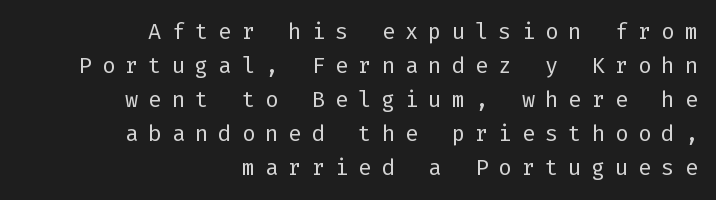
The strokes are not fattened; the text isn't bold. The typography opts for an upright posture over an oblique one. A bare baseline throughout the passage. If you measured baseline to baseline, you'd find a middling distance. The tracking jumps out immediately: characters are airy and widely separated. The typesetter chose a ragged-left arrangement here.
